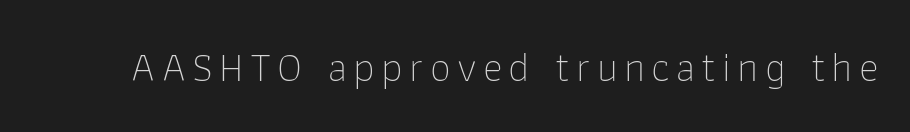
Type style note: lacks serifs. The face used here is proportionally spaced, like ordinary book or web type. The letters stand straight up with perfectly vertical stems. The weight tops out at a normal text grade. Underline: absent.
